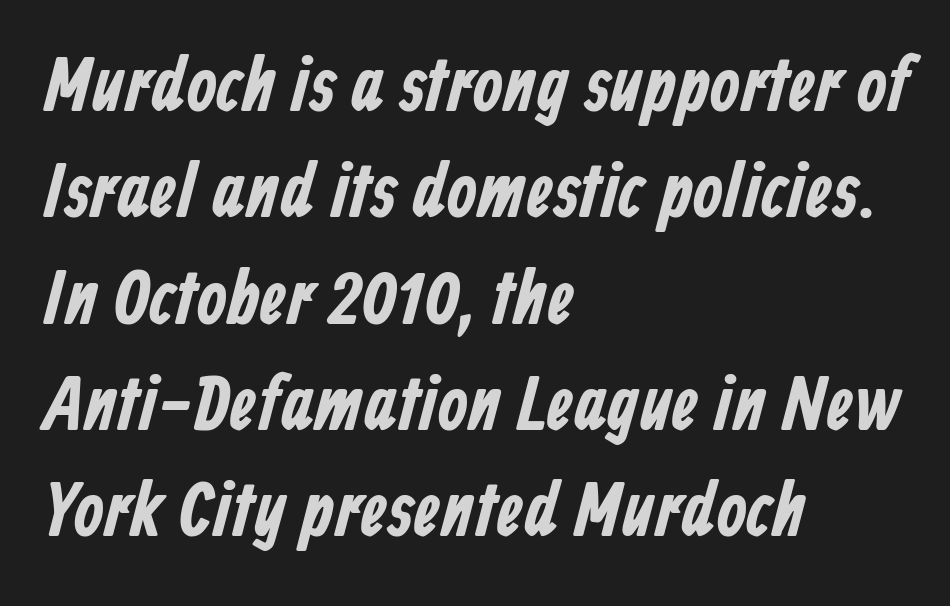
Q: Is the typeface a serif or a sans-serif typeface? A: Sans-serif.
Q: Is the text underlined? A: No.
Q: How is the paragraph aligned? A: Left-aligned.
Q: Is the spacing between letters normal or unusually wide? A: Normal.
Q: Is the spacing between lines tight, normal or loose? A: Normal.
Q: Width (condensed, normal, or wide)? A: Condensed.
Q: Stroke contrast? A: Low.
Q: x-height? A: Medium.
Q: Monospaced? A: No.
